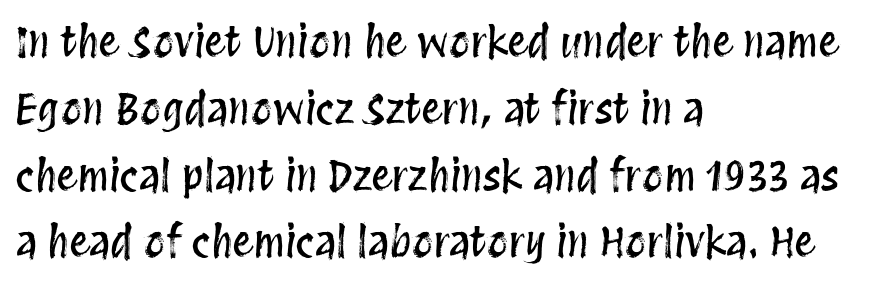
Honestly, the row spacing looks completely unremarkable. The tracking reads as untouched default to a designer's eye. Quick note: not italic, upright. Quick note: underline off.
